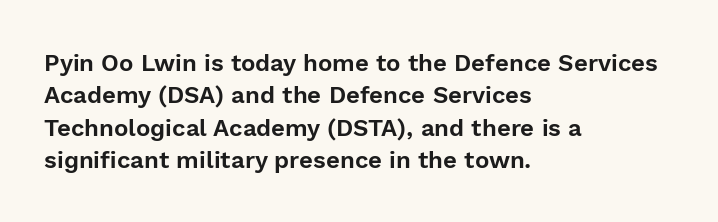
Q: Is the text italic (slanted)? A: No, it is upright.
Q: Is the text underlined? A: No.
Q: How is the paragraph aligned? A: Left-aligned.
Q: Is the spacing between letters normal or unusually wide? A: Normal.
Q: Is the spacing between lines tight, normal or loose? A: Normal.
